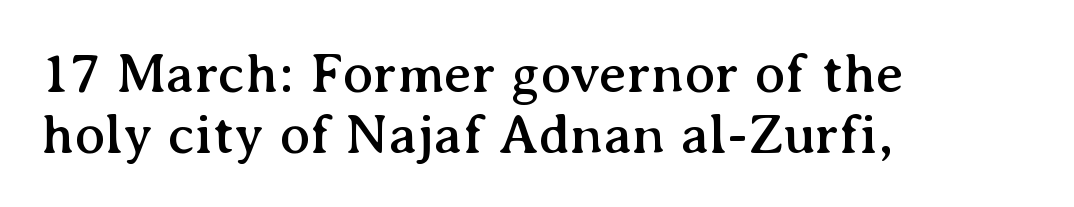
Q: Is the text italic (slanted)? A: No, it is upright.
Q: Is the typeface a serif or a sans-serif typeface? A: Serif.
Q: Is the text underlined? A: No.
Q: How is the paragraph aligned? A: Left-aligned.
Q: Is the spacing between letters normal or unusually wide? A: Normal.
Q: Is the spacing between lines tight, normal or loose? A: Tight.
Q: Width (condensed, normal, or wide)? A: Normal.
Q: Stroke contrast? A: Medium.
Q: x-height? A: Medium.
Q: Monospaced? A: No.
